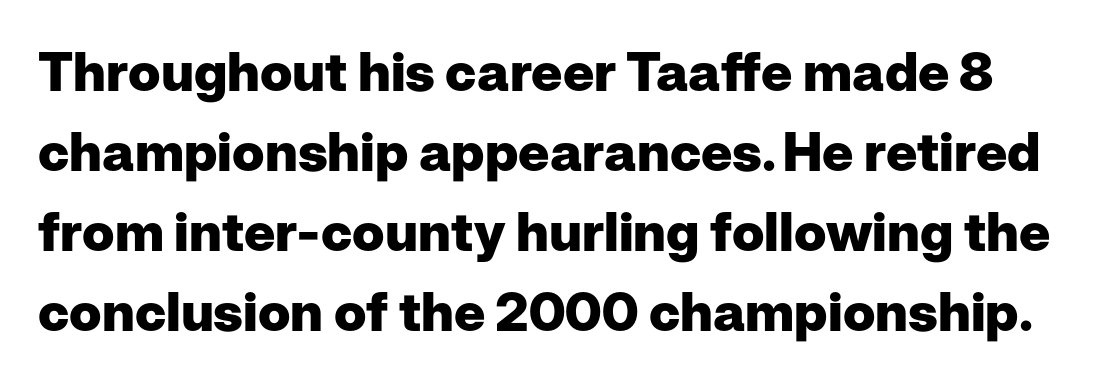
Q: Is the text bold? A: Yes.
Q: Is the text italic (slanted)? A: No, it is upright.
Q: Is the typeface a serif or a sans-serif typeface? A: Sans-serif.
Q: Is the text underlined? A: No.
Q: Is the spacing between letters normal or unusually wide? A: Normal.
Q: Is the spacing between lines tight, normal or loose? A: Normal.
Q: Width (condensed, normal, or wide)? A: Normal.
Q: Stroke contrast? A: Low.
Q: x-height? A: Medium.
Q: Monospaced? A: No.
